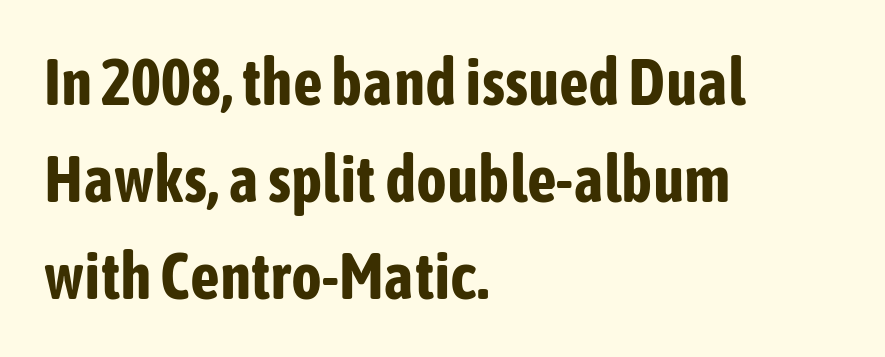
The image shows 65 px bold, condensed sans-serif type, upright; set left-aligned, normal line spacing (1.49x), normal letter spacing, not underlined; low stroke contrast and a medium x-height.
